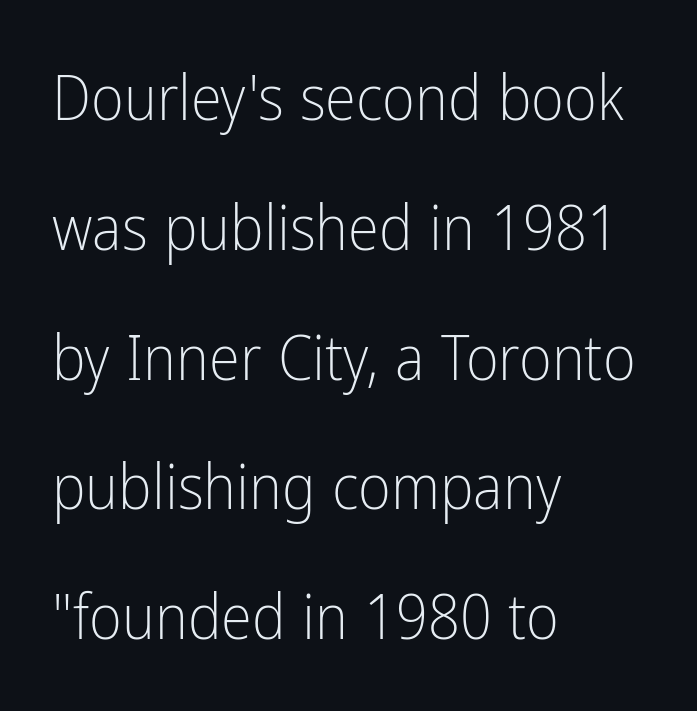
Q: Is the text bold? A: No.
Q: Is the text italic (slanted)? A: No, it is upright.
Q: Is the typeface a serif or a sans-serif typeface? A: Sans-serif.
Q: Is the text underlined? A: No.
Q: How is the paragraph aligned? A: Left-aligned.
Q: Is the spacing between letters normal or unusually wide? A: Normal.
Q: Is the spacing between lines tight, normal or loose? A: Loose.
Q: Width (condensed, normal, or wide)? A: Condensed.
Q: Stroke contrast? A: Low.
Q: x-height? A: Medium.
Q: Monospaced? A: No.
